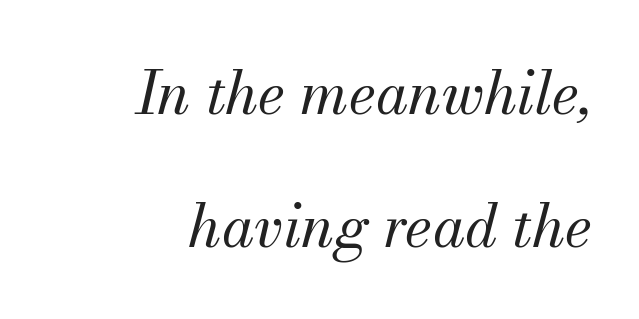
The space between consecutive lines is lavish. Proportional: the letters do not fall into vertical columns. The typography opts for an oblique posture over an upright one. Right-aligned paragraph, ragged on the left. Old-style or modern, the face here clearly has serifs.
